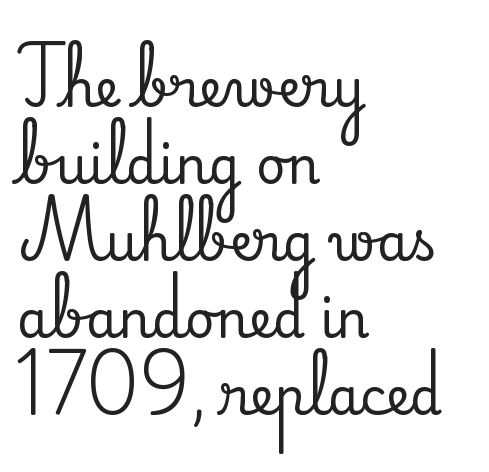
The image shows 51 px serif type, upright; set left-aligned, normal line spacing (1.51x), normal letter spacing, not underlined; medium stroke contrast and a small x-height.
